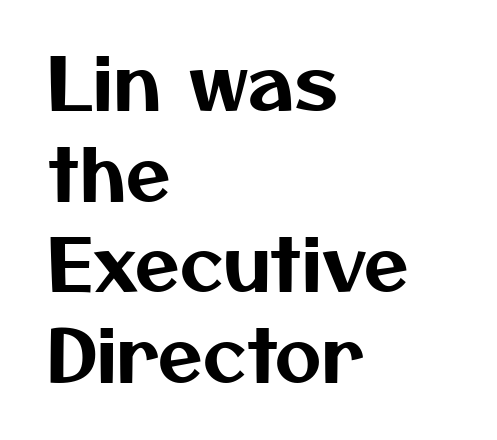
{"serif": "no", "width": "normal", "stroke_contrast": "medium", "x_height": "medium", "monospaced": "no", "underline": "no", "align": "left", "line_spacing": "normal", "line_spacing_ratio": 1.26, "letter_spacing": "normal", "letter_spacing_em": 0.0, "glyph_px": 72}
